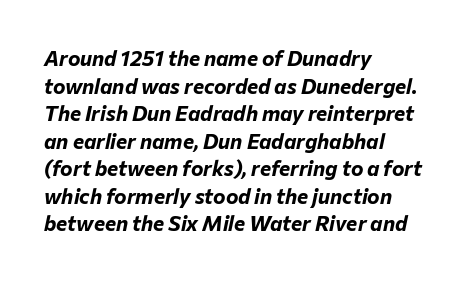
Anything drawn beneath the words? Only blank space. Would a proofreader flag this as italicized? Yes. The horizontal fit of the characters is conventional and even. Each new line begins a customary step beneath the previous one. Emphasis by weight is at full strength: bold.
